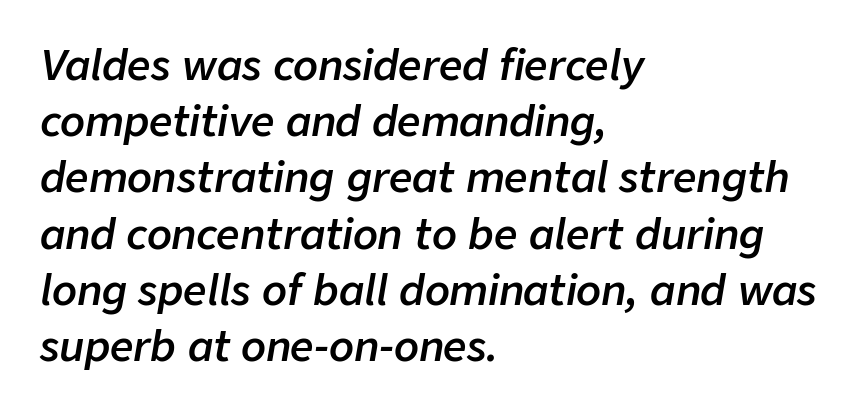
{"italic": "yes", "lean": "right", "slant_degrees": 9, "bold": "semi", "weight": "semibold", "width": "normal", "stroke_contrast": "low", "x_height": "medium", "monospaced": "no", "underline": "no", "align": "left", "line_spacing": "normal", "line_spacing_ratio": 1.37, "letter_spacing": "normal", "letter_spacing_em": 0.0, "glyph_px": 41}
